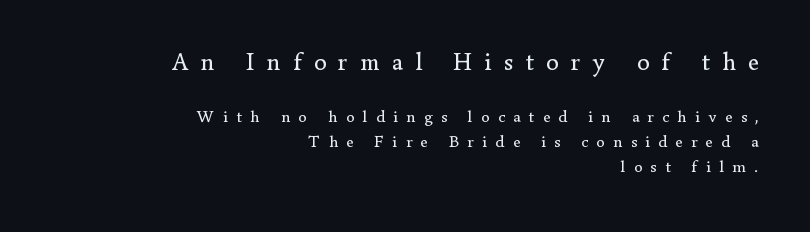
{"italic": "no", "bold": "no", "underline": "no", "align": "right", "line_spacing": "normal", "line_spacing_ratio": 1.48, "letter_spacing": "wide", "letter_spacing_em": 0.49, "larger_block": "first", "size_ratio": 1.47, "glyph_px": 25}
